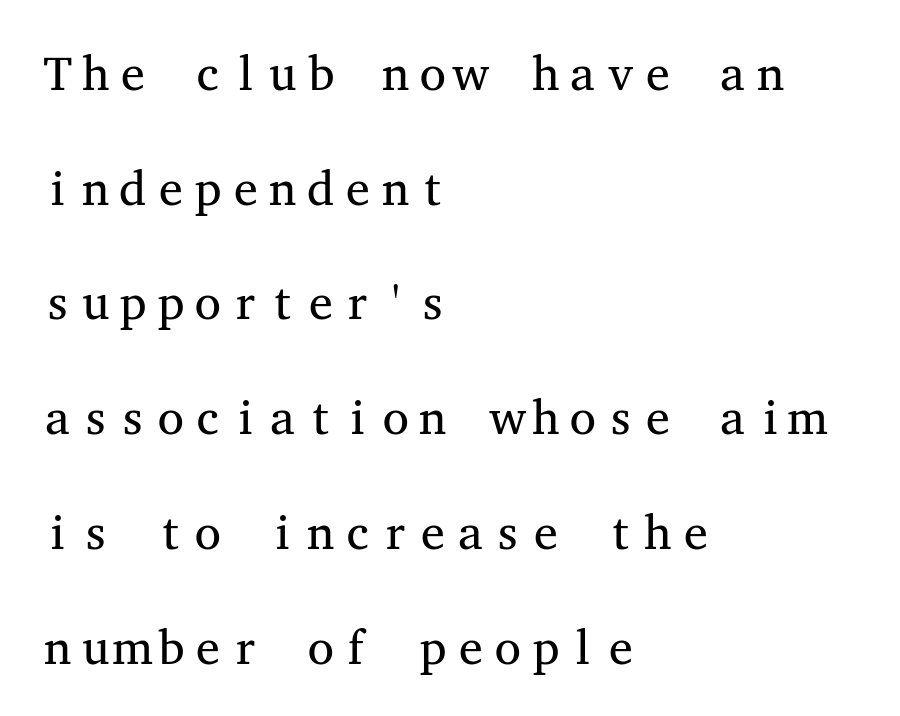
{"serif": "yes", "italic": "no", "bold": "no", "weight": "regular", "width": "wide", "stroke_contrast": "medium", "x_height": "medium", "monospaced": "yes", "underline": "no", "align": "left", "line_spacing": "loose", "line_spacing_ratio": 2.39, "letter_spacing": "normal", "letter_spacing_em": 0.0, "glyph_px": 48}
